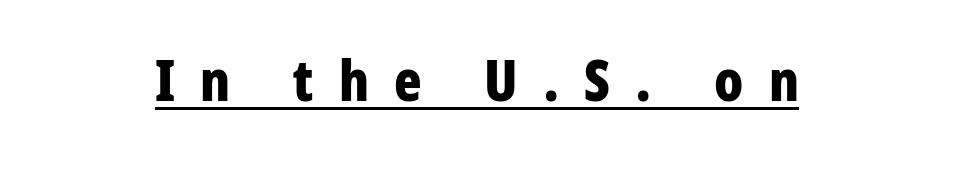
The image shows 57 px bold, condensed sans-serif type, upright; set unusually wide letter spacing (+0.44 em), underlined; low stroke contrast and a medium x-height.
